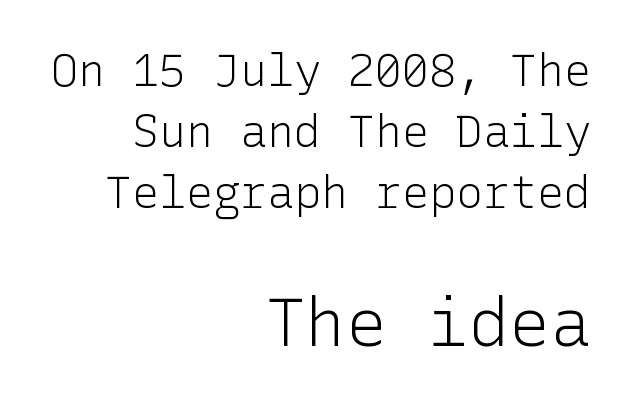
Q: Is the text bold? A: No.
Q: Is the text italic (slanted)? A: No, it is upright.
Q: Is the typeface a serif or a sans-serif typeface? A: Sans-serif.
Q: Is the text underlined? A: No.
Q: How is the paragraph aligned? A: Right-aligned.
Q: Is the spacing between letters normal or unusually wide? A: Normal.
Q: Is the spacing between lines tight, normal or loose? A: Normal.
Q: Which block of text is set in a larger size, the first (top) or the second (bottom)? A: The second (bottom) one.
Q: Width (condensed, normal, or wide)? A: Normal.
Q: Stroke contrast? A: Low.
Q: x-height? A: Medium.
